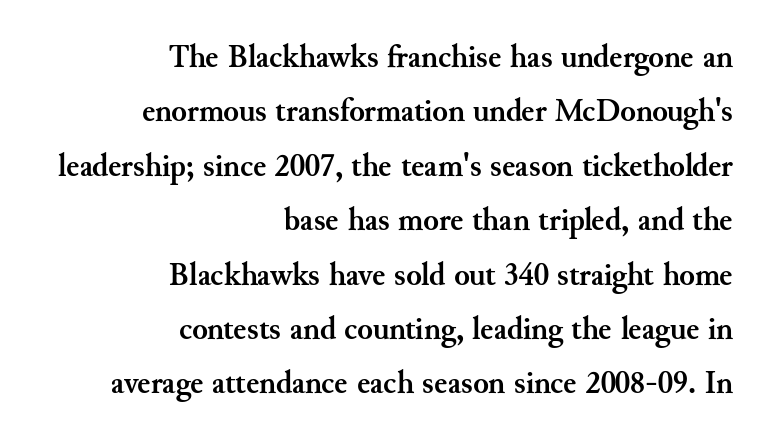
Q: Is the text bold? A: Yes.
Q: Is the text italic (slanted)? A: No, it is upright.
Q: Is the typeface a serif or a sans-serif typeface? A: Serif.
Q: Is the text underlined? A: No.
Q: How is the paragraph aligned? A: Right-aligned.
Q: Is the spacing between letters normal or unusually wide? A: Normal.
Q: Is the spacing between lines tight, normal or loose? A: Normal.
Q: Width (condensed, normal, or wide)? A: Normal.
Q: Stroke contrast? A: Medium.
Q: x-height? A: Small.
Q: Monospaced? A: No.
